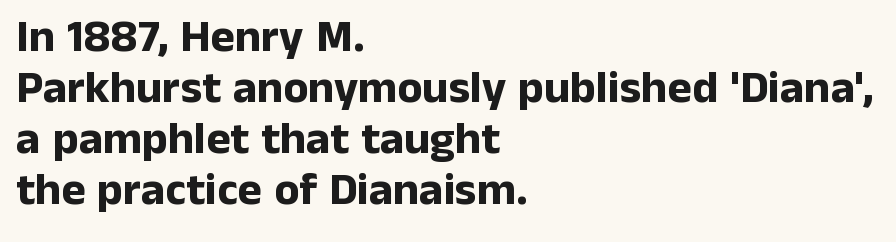
How would I describe the line gaps? Narrow and economical. The space beneath each line is pristine and unruled. The passage shown is typeset with a sans-serif family. Tracking value appears to be zero — textbook default spacing. Short and long lines alike share a common starting point at left.
